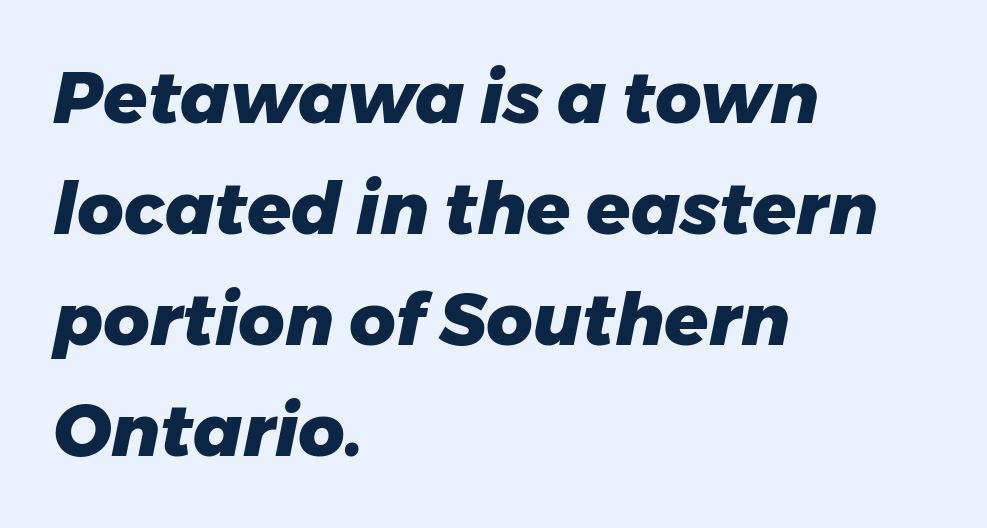
A clean baseline with only descenders dipping below it. Teacher's note: observe the even left margin — that is flush-left alignment. Thick stems and heavy bowls — unmistakably bold. Is there much room between lines? A standard amount, neither cramped nor airy. The passage shown leans; its letterforms are oblique. Think of a printed novel: that variable character pitch is what you see here.
